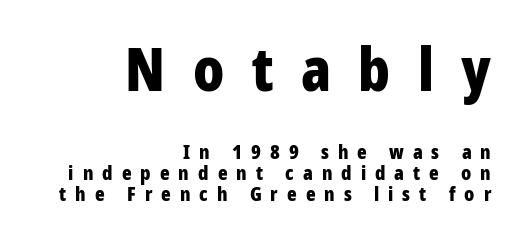
Q: Is the text bold? A: Yes.
Q: Is the text italic (slanted)? A: No, it is upright.
Q: Is the typeface a serif or a sans-serif typeface? A: Sans-serif.
Q: Is the text underlined? A: No.
Q: How is the paragraph aligned? A: Right-aligned.
Q: Is the spacing between letters normal or unusually wide? A: Unusually wide.
Q: Is the spacing between lines tight, normal or loose? A: Tight.
Q: Which block of text is set in a larger size, the first (top) or the second (bottom)? A: The first (top) one.
Q: Width (condensed, normal, or wide)? A: Condensed.
Q: Stroke contrast? A: Low.
Q: x-height? A: Medium.
Q: Monospaced? A: No.
